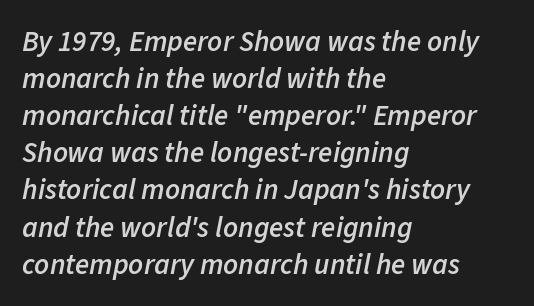
The image shows 29 px semibold type, italic (leaning right); set left-aligned, normal line spacing (1.28x), normal letter spacing, not underlined; low stroke contrast and a medium x-height.
